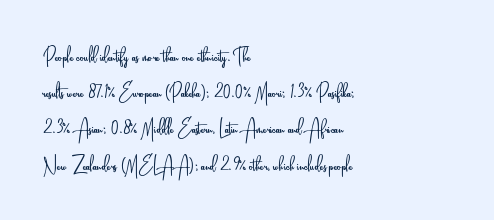
{"bold": "no", "underline": "no", "align": "left", "line_spacing": "normal", "line_spacing_ratio": 1.45, "letter_spacing": "normal", "letter_spacing_em": 0.0, "glyph_px": 25}
